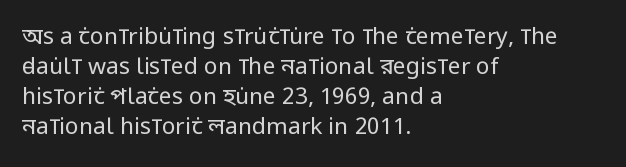
Q: Is the text bold? A: No.
Q: Is the text italic (slanted)? A: No, it is upright.
Q: Is the text underlined? A: No.
Q: How is the paragraph aligned? A: Left-aligned.
Q: Is the spacing between letters normal or unusually wide? A: Normal.
Q: Is the spacing between lines tight, normal or loose? A: Normal.
